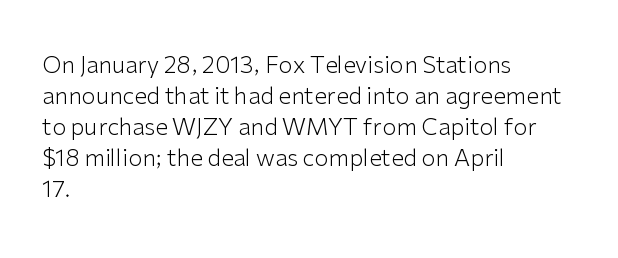
{"italic": "no", "bold": "no", "underline": "no", "align": "left", "line_spacing": "normal", "line_spacing_ratio": 1.35, "letter_spacing": "normal", "letter_spacing_em": 0.0, "glyph_px": 23}
